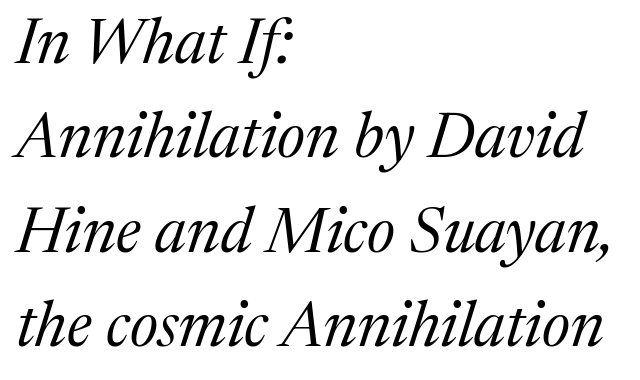
{"serif": "yes", "italic": "yes", "lean": "right", "slant_degrees": 17, "bold": "no", "weight": "regular", "width": "normal", "stroke_contrast": "medium", "x_height": "medium", "monospaced": "no", "underline": "no", "align": "left", "line_spacing": "normal", "line_spacing_ratio": 1.5, "letter_spacing": "normal", "letter_spacing_em": 0.0, "glyph_px": 63}
